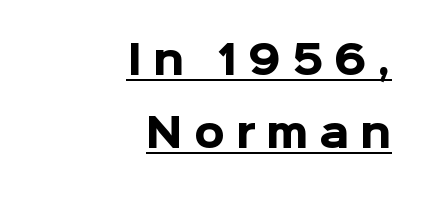
Every character sits straight up, as roman type does. These lines stack with their right ends in a neat column. The glyphs are accompanied by a horizontal stroke just below them. The sample has been set heavy, in full bold.
